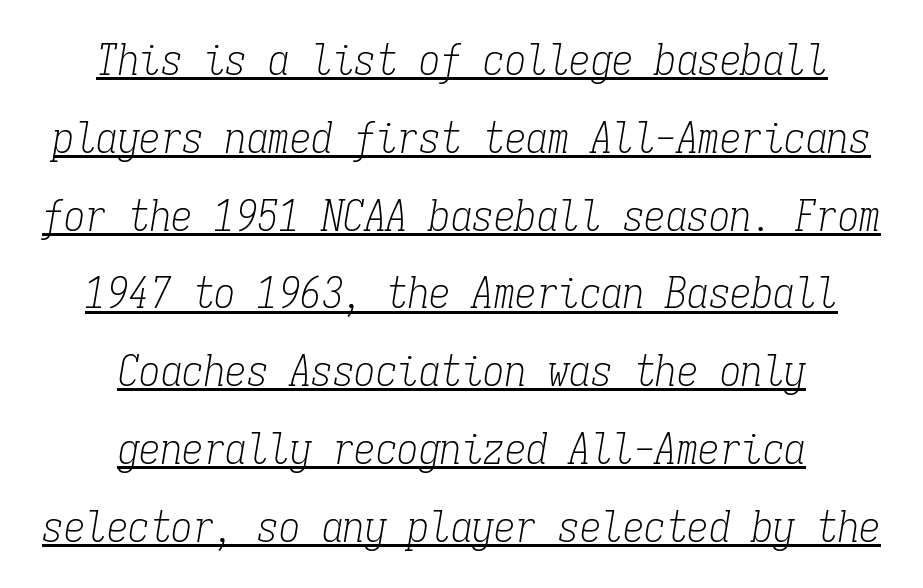
Q: Is the text bold? A: No.
Q: Is the text italic (slanted)? A: Yes, it leans right by about 9 degrees.
Q: Is the typeface a serif or a sans-serif typeface? A: Serif.
Q: Is the text underlined? A: Yes.
Q: How is the paragraph aligned? A: Centered.
Q: Is the spacing between letters normal or unusually wide? A: Normal.
Q: Width (condensed, normal, or wide)? A: Condensed.
Q: Stroke contrast? A: Low.
Q: x-height? A: Medium.
Q: Monospaced? A: Yes.
